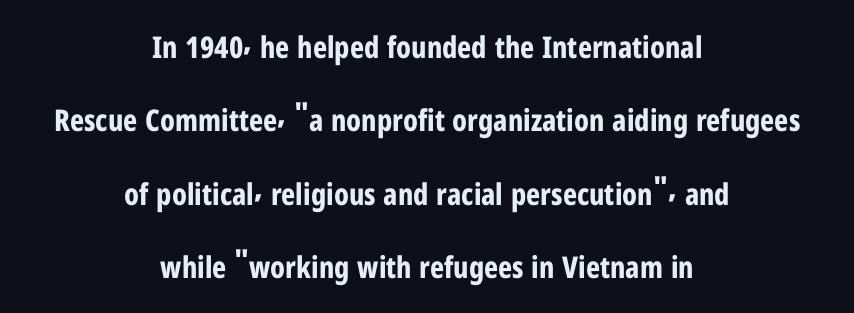
Upright lettering throughout. Summary of vertical rhythm: relaxed, with wide interline spacing. Descenders are the only things crossing below the line. Layout note: lines centered. The type is set solid horizontally, with unmodified tracking.
